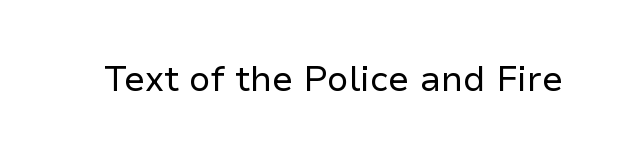
Q: Is the text bold? A: No.
Q: Is the text italic (slanted)? A: No, it is upright.
Q: Is the typeface a serif or a sans-serif typeface? A: Sans-serif.
Q: Is the text underlined? A: No.
Q: Is the spacing between letters normal or unusually wide? A: Normal.
Q: Width (condensed, normal, or wide)? A: Normal.
Q: Stroke contrast? A: Low.
Q: x-height? A: Medium.
Q: Monospaced? A: No.
